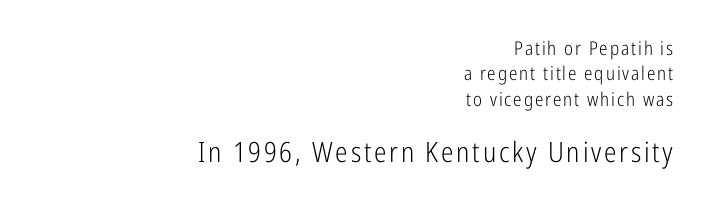
You could not count columns in this text — the font is proportionally spaced. The typesetter chose a ragged-left arrangement here. Unbolded letterforms with no extra heft. This sample uses a sans-serif face. Descenders hang freely into open space.
